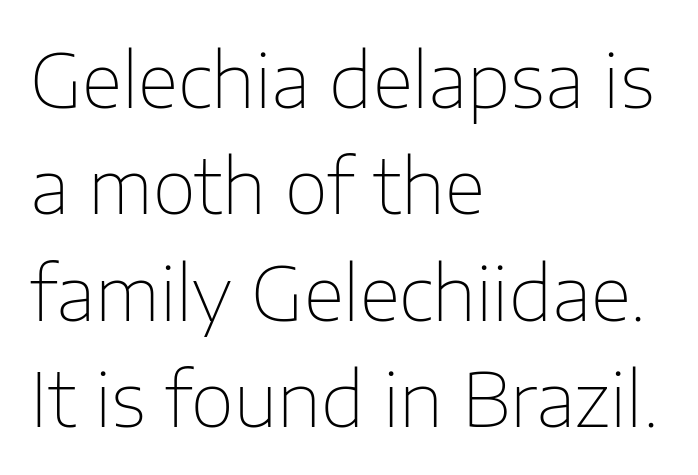
Q: Is the text bold? A: No.
Q: Is the text italic (slanted)? A: No, it is upright.
Q: Is the typeface a serif or a sans-serif typeface? A: Sans-serif.
Q: Is the text underlined? A: No.
Q: How is the paragraph aligned? A: Left-aligned.
Q: Is the spacing between letters normal or unusually wide? A: Normal.
Q: Is the spacing between lines tight, normal or loose? A: Normal.
Q: Width (condensed, normal, or wide)? A: Normal.
Q: Stroke contrast? A: Low.
Q: x-height? A: Medium.
Q: Monospaced? A: No.
